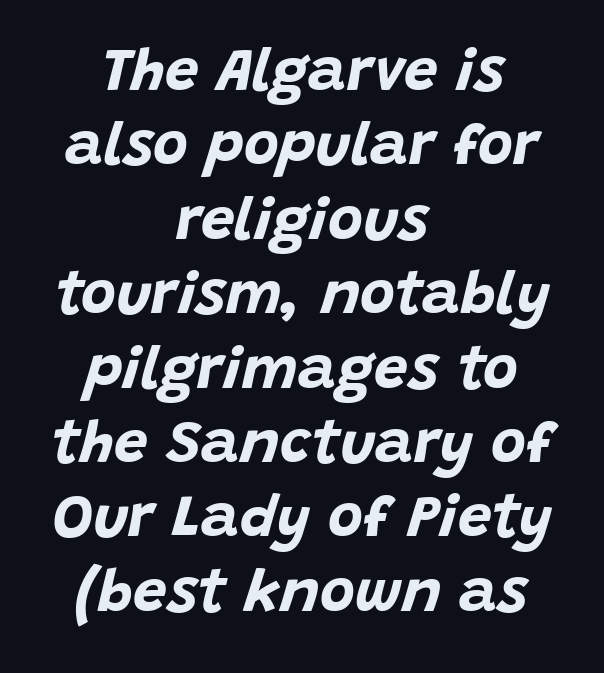
Q: Is the text bold? A: Yes.
Q: Is the text italic (slanted)? A: Yes, it leans right by about 15 degrees.
Q: Is the text underlined? A: No.
Q: How is the paragraph aligned? A: Centered.
Q: Is the spacing between letters normal or unusually wide? A: Normal.
Q: Width (condensed, normal, or wide)? A: Normal.
Q: Stroke contrast? A: Low.
Q: x-height? A: Large.
Q: Monospaced? A: No.
